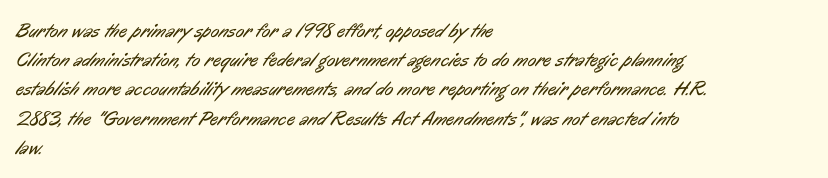
Compared with typical body copy, the letter spacing here is the same. These lines are set flush left with a ragged right edge. Is there much room between lines? A standard amount, neither cramped nor airy. No extra ink here — the face is not bold. Unmarked baselines from the first word to the last.
